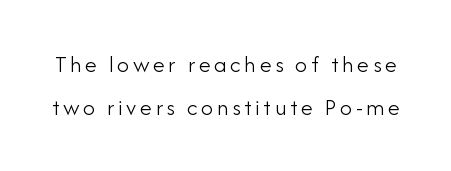
The image shows 24 px text type, upright; set line spacing 1.79x, not underlined.
